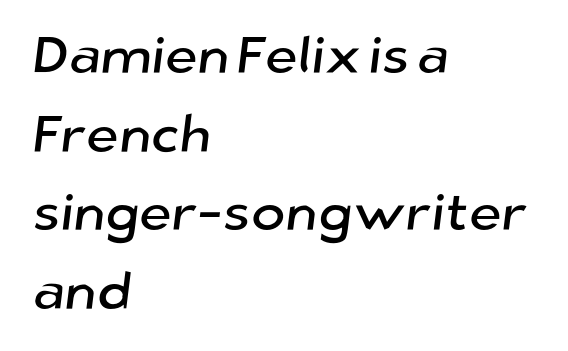
Q: Is the typeface a serif or a sans-serif typeface? A: Sans-serif.
Q: Is the text underlined? A: No.
Q: How is the paragraph aligned? A: Left-aligned.
Q: Is the spacing between letters normal or unusually wide? A: Normal.
Q: Is the spacing between lines tight, normal or loose? A: Normal.
Q: Width (condensed, normal, or wide)? A: Normal.
Q: Stroke contrast? A: Low.
Q: x-height? A: Medium.
Q: Monospaced? A: No.
